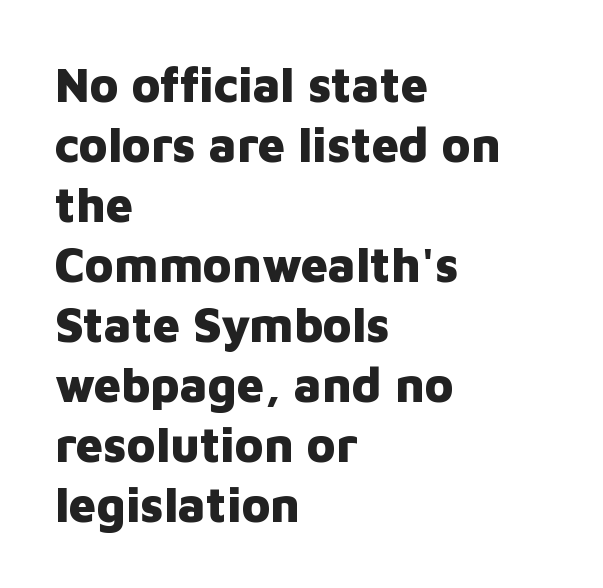
{"serif": "no", "italic": "no", "bold": "yes", "weight": "heavy", "width": "normal", "stroke_contrast": "low", "x_height": "medium", "monospaced": "no", "underline": "no", "align": "left", "line_spacing": "normal", "line_spacing_ratio": 1.25, "letter_spacing": "normal", "letter_spacing_em": 0.0, "glyph_px": 48}
